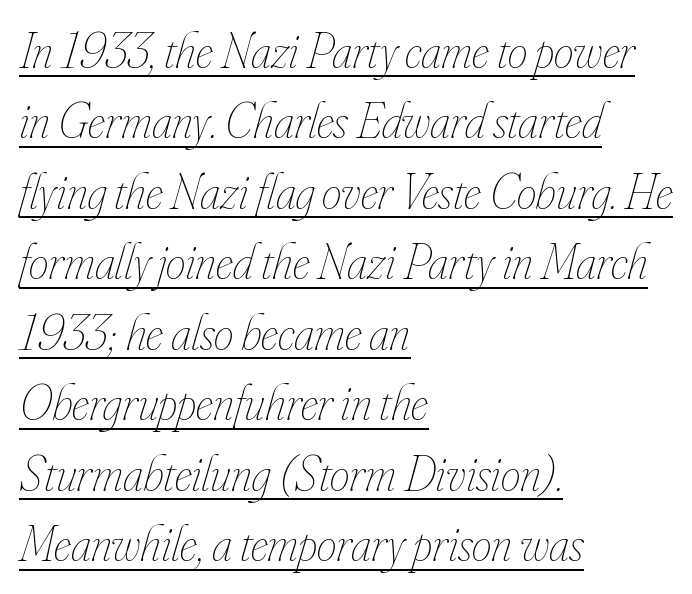
No chunkiness to these letters — they're not bold. The rendered words wear a rule along their underside. The lines in this sample share a left origin and differ only in where they stop. Would a proofreader flag this as italicized? Yes.
